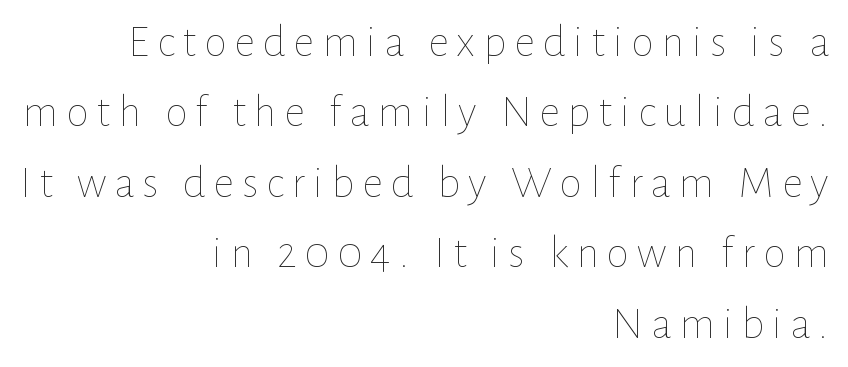
{"italic": "no", "bold": "no", "weight": "thin", "width": "normal", "stroke_contrast": "low", "x_height": "medium", "monospaced": "no", "underline": "no", "align": "right", "line_spacing": "normal", "line_spacing_ratio": 1.53, "glyph_px": 46}
